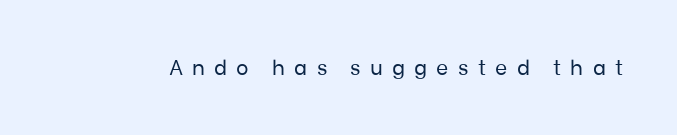
Type without underlining. Vertical strokes here are truly vertical. Stroke mass is kept to a normal reading level or below. The line texture is sparse and dotted thanks to wide tracking.
